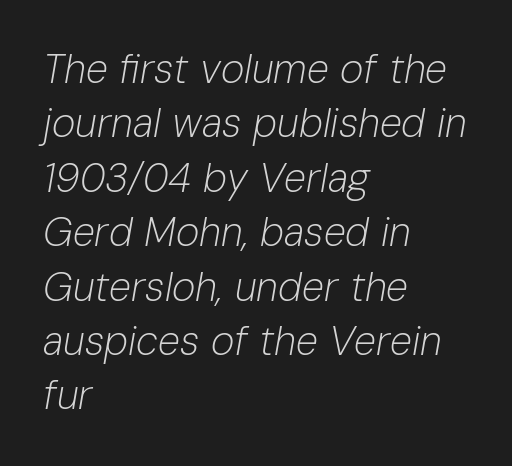
The image shows 40 px light type, italic (leaning right); set left-aligned, normal line spacing (1.36x), normal letter spacing, not underlined; low stroke contrast and a medium x-height.
